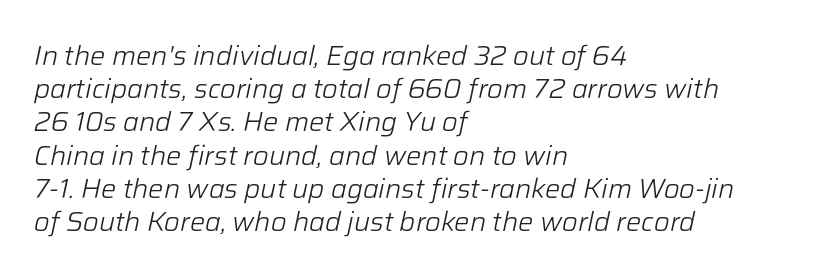
The image shows 27 px text type, italic (leaning right); set left-aligned, line spacing 1.23x, normal letter spacing, not underlined.
